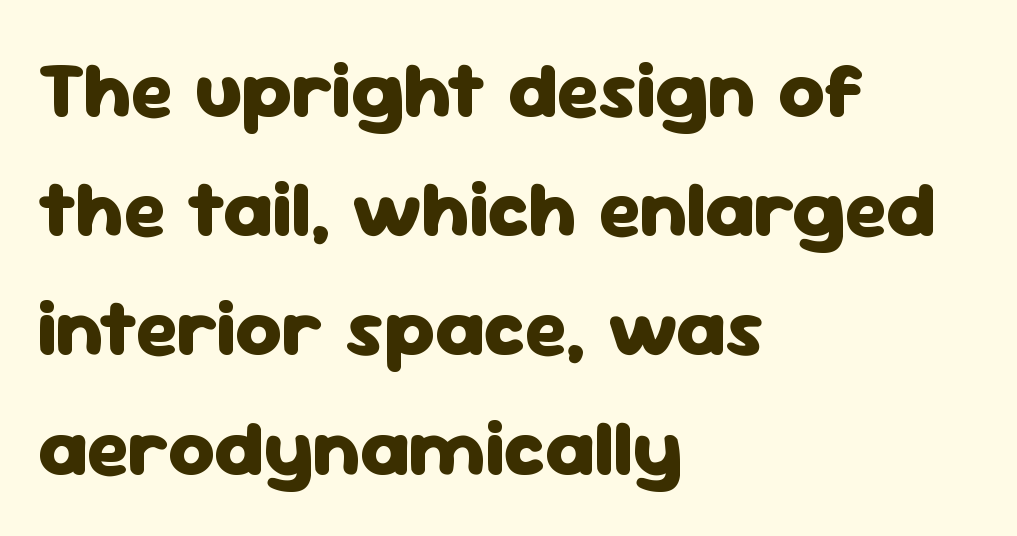
Does the type have serifs? No, each stem ends abruptly. The passage shown is not underscored anywhere. The passage shown is emphatically bold. The paragraph shown leans on its left margin. The rows are spaced the way most documents space them. These lines are rendered in a variable-pitch font.
